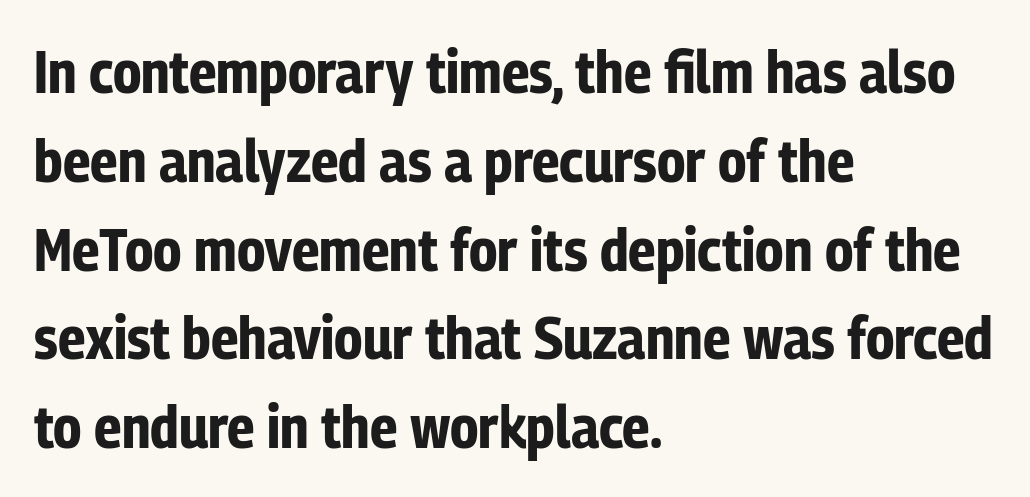
Q: Is the text bold? A: Yes.
Q: Is the text italic (slanted)? A: No, it is upright.
Q: Is the typeface a serif or a sans-serif typeface? A: Sans-serif.
Q: Is the text underlined? A: No.
Q: How is the paragraph aligned? A: Left-aligned.
Q: Is the spacing between letters normal or unusually wide? A: Normal.
Q: Is the spacing between lines tight, normal or loose? A: Normal.
Q: Width (condensed, normal, or wide)? A: Condensed.
Q: Stroke contrast? A: Low.
Q: x-height? A: Medium.
Q: Monospaced? A: No.
